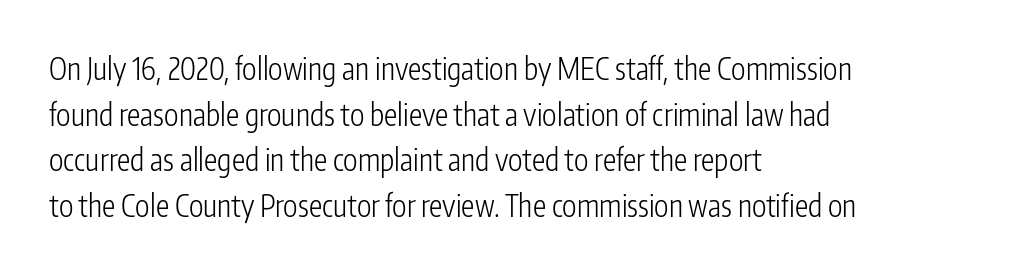
Q: Is the text bold? A: No.
Q: Is the text italic (slanted)? A: No, it is upright.
Q: Is the typeface a serif or a sans-serif typeface? A: Sans-serif.
Q: Is the text underlined? A: No.
Q: How is the paragraph aligned? A: Left-aligned.
Q: Is the spacing between letters normal or unusually wide? A: Normal.
Q: Is the spacing between lines tight, normal or loose? A: Normal.
Q: Width (condensed, normal, or wide)? A: Condensed.
Q: Stroke contrast? A: Low.
Q: x-height? A: Medium.
Q: Monospaced? A: No.
